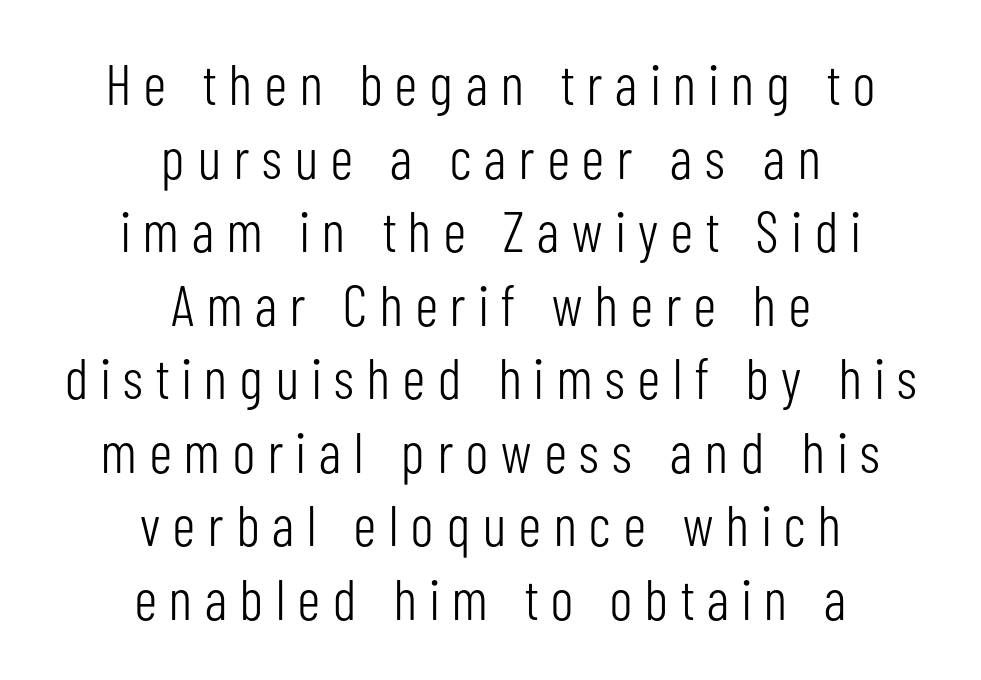
Q: Is the text bold? A: No.
Q: Is the text italic (slanted)? A: No, it is upright.
Q: Is the typeface a serif or a sans-serif typeface? A: Sans-serif.
Q: Is the text underlined? A: No.
Q: How is the paragraph aligned? A: Centered.
Q: Is the spacing between letters normal or unusually wide? A: Unusually wide.
Q: Is the spacing between lines tight, normal or loose? A: Normal.
Q: Width (condensed, normal, or wide)? A: Condensed.
Q: Stroke contrast? A: Low.
Q: x-height? A: Medium.
Q: Monospaced? A: No.
